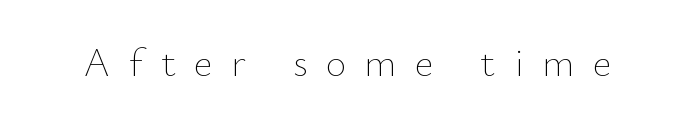
Q: Is the text bold? A: No.
Q: Is the text italic (slanted)? A: No, it is upright.
Q: Is the text underlined? A: No.
Q: Is the spacing between letters normal or unusually wide? A: Unusually wide.
Q: Width (condensed, normal, or wide)? A: Normal.
Q: Stroke contrast? A: Low.
Q: x-height? A: Small.
Q: Monospaced? A: No.
